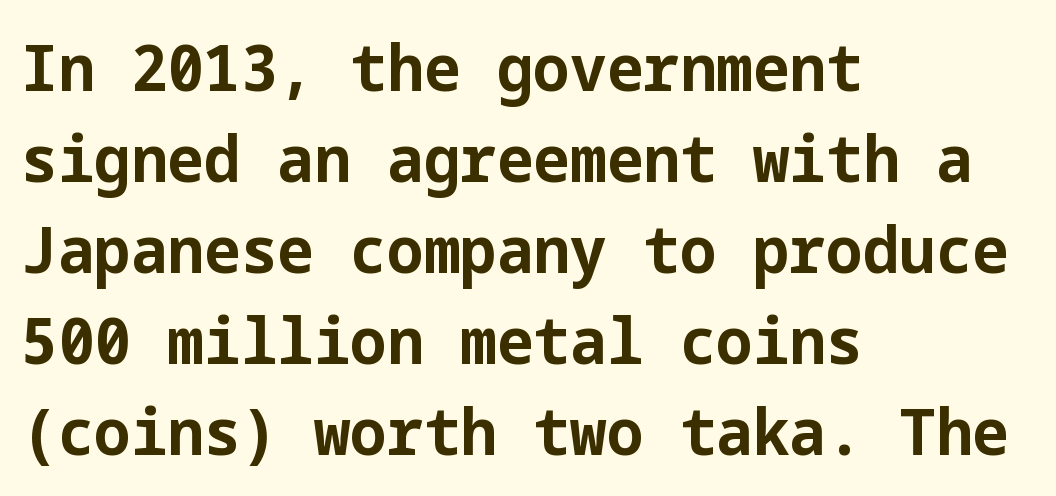
Q: Is the text bold? A: Yes.
Q: Is the text italic (slanted)? A: No, it is upright.
Q: Is the typeface a serif or a sans-serif typeface? A: Sans-serif.
Q: Is the text underlined? A: No.
Q: How is the paragraph aligned? A: Left-aligned.
Q: Is the spacing between letters normal or unusually wide? A: Normal.
Q: Is the spacing between lines tight, normal or loose? A: Normal.
Q: Width (condensed, normal, or wide)? A: Normal.
Q: Stroke contrast? A: Low.
Q: x-height? A: Medium.
